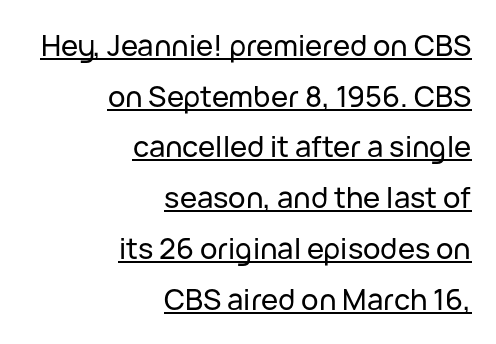
Q: Is the text italic (slanted)? A: No, it is upright.
Q: Is the typeface a serif or a sans-serif typeface? A: Sans-serif.
Q: Is the text underlined? A: Yes.
Q: How is the paragraph aligned? A: Right-aligned.
Q: Is the spacing between letters normal or unusually wide? A: Normal.
Q: Width (condensed, normal, or wide)? A: Normal.
Q: Stroke contrast? A: Low.
Q: x-height? A: Medium.
Q: Monospaced? A: No.
